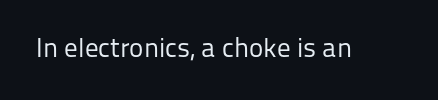
The image shows 27 px text type, upright; set normal letter spacing, not underlined.
